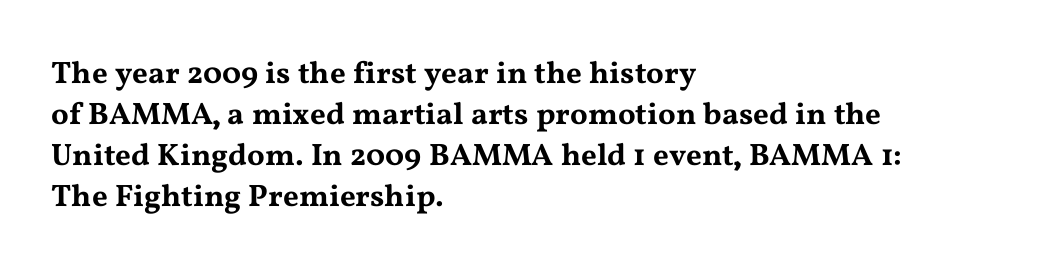
{"serif": "yes", "italic": "no", "width": "wide", "stroke_contrast": "medium", "x_height": "medium", "monospaced": "no", "underline": "no", "align": "left", "line_spacing": "normal", "line_spacing_ratio": 1.32, "letter_spacing": "normal", "letter_spacing_em": 0.0, "glyph_px": 31}
